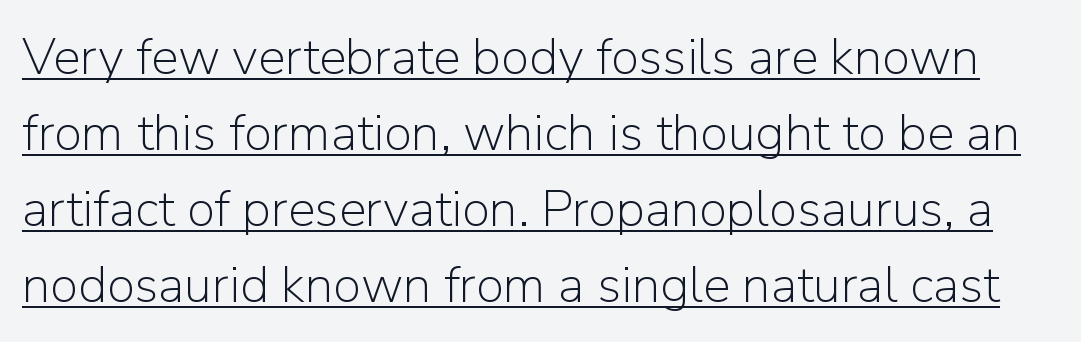
Q: Is the text bold? A: No.
Q: Is the text italic (slanted)? A: No, it is upright.
Q: Is the typeface a serif or a sans-serif typeface? A: Sans-serif.
Q: Is the text underlined? A: Yes.
Q: Is the spacing between letters normal or unusually wide? A: Normal.
Q: Is the spacing between lines tight, normal or loose? A: Normal.
Q: Width (condensed, normal, or wide)? A: Normal.
Q: Stroke contrast? A: Low.
Q: x-height? A: Medium.
Q: Monospaced? A: No.
